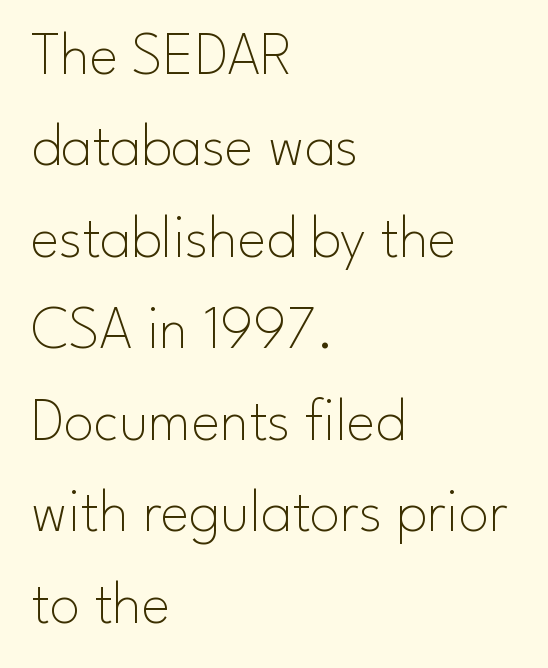
The tracking reads as untouched default to a designer's eye. No italicization has been applied; the sample stays upright. Interline gaps are of average width in this sample. The ragged edge is on the right, which tells us the setting is flush left.
